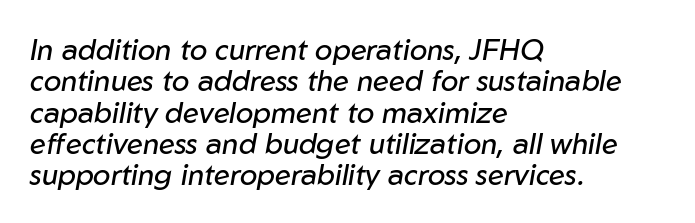
Q: Is the text bold? A: No.
Q: Is the text italic (slanted)? A: Yes, it leans right by about 10 degrees.
Q: Is the text underlined? A: No.
Q: How is the paragraph aligned? A: Left-aligned.
Q: Is the spacing between letters normal or unusually wide? A: Normal.
Q: Is the spacing between lines tight, normal or loose? A: Tight.
Q: Width (condensed, normal, or wide)? A: Normal.
Q: Stroke contrast? A: Low.
Q: x-height? A: Medium.
Q: Monospaced? A: No.
